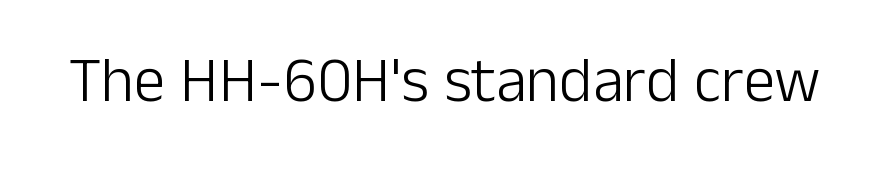
{"serif": "no", "italic": "no", "bold": "no", "weight": "light", "width": "normal", "stroke_contrast": "low", "x_height": "medium", "monospaced": "no", "underline": "no", "letter_spacing": "normal", "letter_spacing_em": 0.0, "glyph_px": 63}
